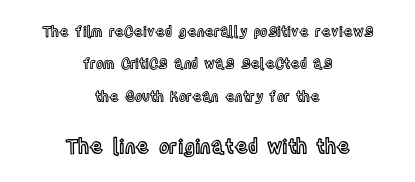
The image shows 20 px text type, upright; set centered, loose line spacing (2.31x), normal letter spacing, not underlined; the second (bottom) block is 1.43x larger.
